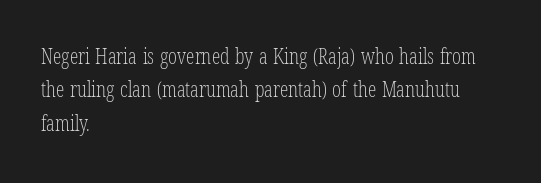
Q: Is the text bold? A: No.
Q: Is the text italic (slanted)? A: No, it is upright.
Q: Is the text underlined? A: No.
Q: How is the paragraph aligned? A: Left-aligned.
Q: Is the spacing between letters normal or unusually wide? A: Normal.
Q: Is the spacing between lines tight, normal or loose? A: Normal.
